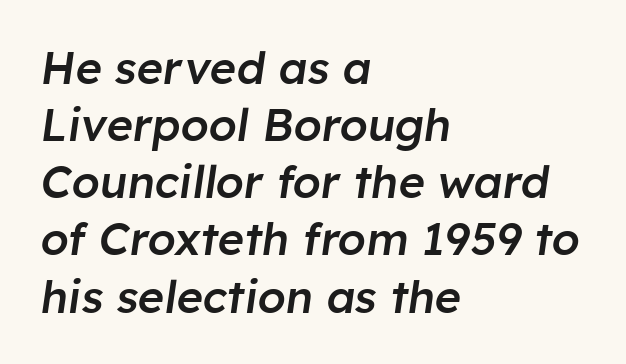
Q: Is the text bold? A: Semi-bold.
Q: Is the text italic (slanted)? A: Yes, it leans right by about 8 degrees.
Q: Is the text underlined? A: No.
Q: How is the paragraph aligned? A: Left-aligned.
Q: Is the spacing between letters normal or unusually wide? A: Normal.
Q: Is the spacing between lines tight, normal or loose? A: Normal.
Q: Width (condensed, normal, or wide)? A: Normal.
Q: Stroke contrast? A: Low.
Q: x-height? A: Medium.
Q: Monospaced? A: No.
